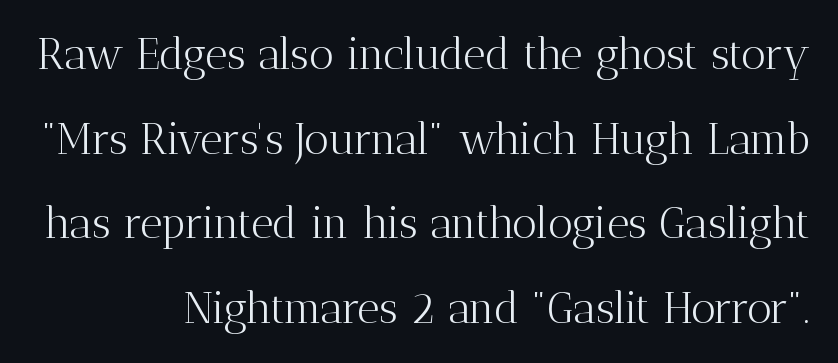
{"serif": "yes", "italic": "no", "bold": "no", "weight": "light", "width": "normal", "stroke_contrast": "medium", "x_height": "medium", "monospaced": "no", "underline": "no", "line_spacing": "loose", "line_spacing_ratio": 1.97, "letter_spacing": "normal", "letter_spacing_em": 0.0, "glyph_px": 43}
